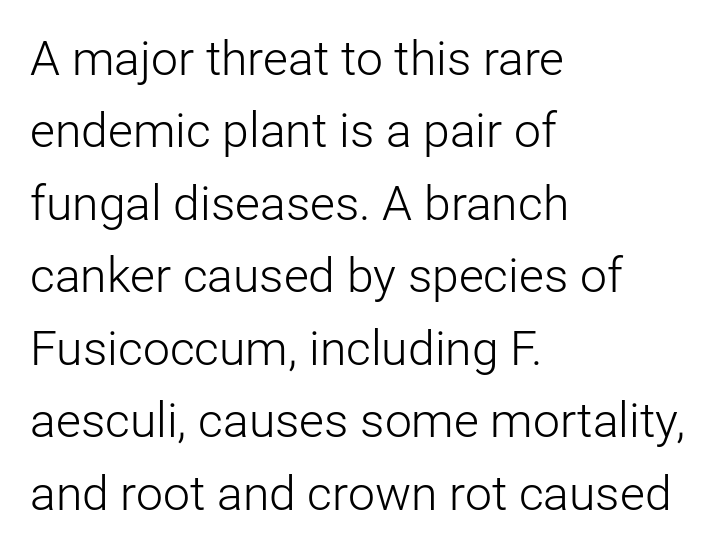
{"serif": "no", "italic": "no", "bold": "no", "weight": "light", "width": "normal", "stroke_contrast": "low", "x_height": "medium", "monospaced": "no", "underline": "no", "align": "left", "line_spacing": "normal", "line_spacing_ratio": 1.51, "letter_spacing": "normal", "letter_spacing_em": 0.0, "glyph_px": 48}
